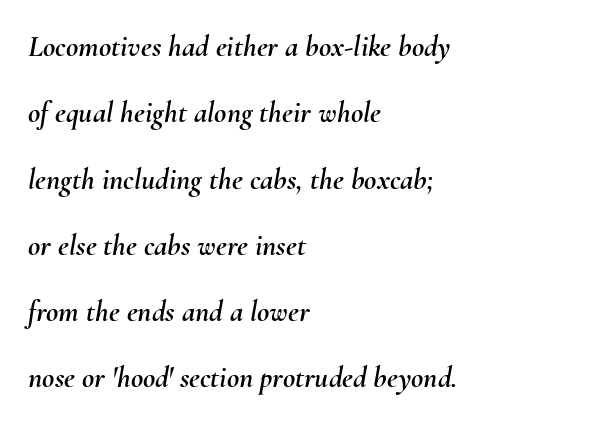
Q: Is the text italic (slanted)? A: Yes, it leans right by about 10 degrees.
Q: Is the text underlined? A: No.
Q: How is the paragraph aligned? A: Left-aligned.
Q: Is the spacing between letters normal or unusually wide? A: Normal.
Q: Is the spacing between lines tight, normal or loose? A: Loose.
Q: Width (condensed, normal, or wide)? A: Normal.
Q: Stroke contrast? A: Medium.
Q: x-height? A: Small.
Q: Monospaced? A: No.
